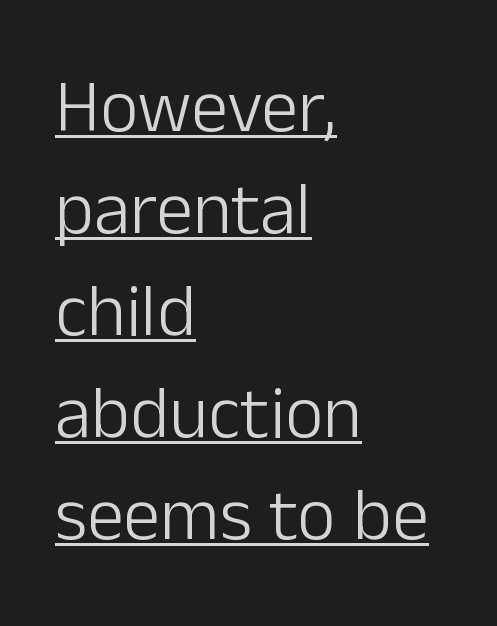
The type is set solid horizontally, with unmodified tracking. Quick note: interline space is typical. Each letter keeps its own natural width here, so spacing adapts to shape. The characters are drawn with everyday or finer stroke widths. To sum up the face: it is a sans, with no serifs.
